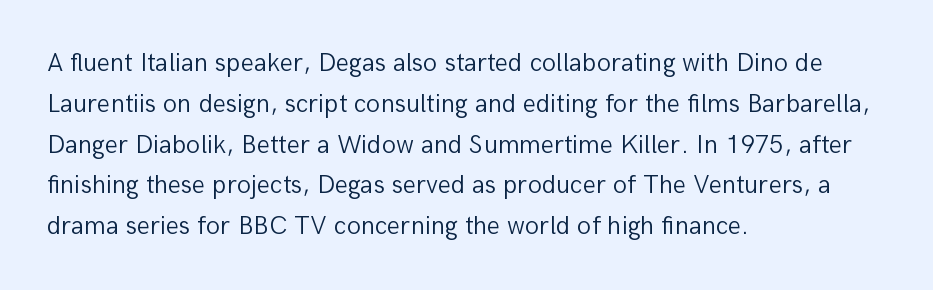
{"italic": "no", "bold": "no", "underline": "no", "align": "left", "line_spacing": "normal", "line_spacing_ratio": 1.57, "letter_spacing": "normal", "letter_spacing_em": 0.0, "glyph_px": 26}
